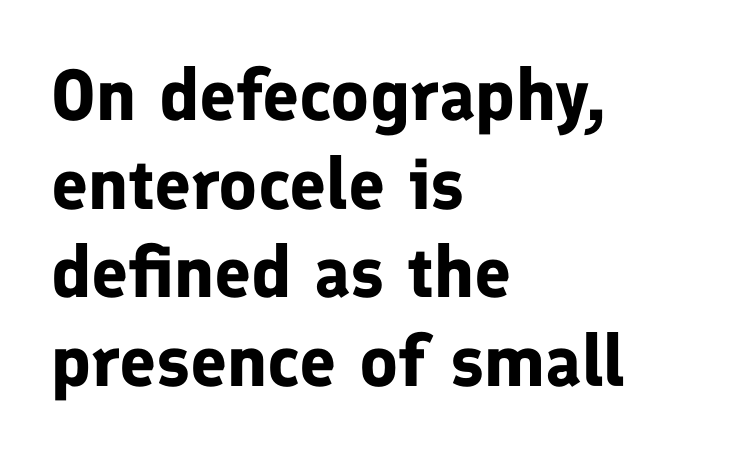
The image shows 72 px bold sans-serif type, upright; set left-aligned, line spacing 1.23x, normal letter spacing, not underlined; low stroke contrast and a medium x-height.
